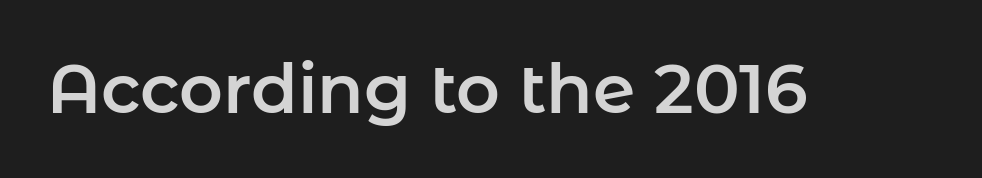
{"serif": "no", "italic": "no", "width": "normal", "stroke_contrast": "low", "x_height": "medium", "monospaced": "no", "underline": "no", "letter_spacing": "normal", "letter_spacing_em": 0.0, "glyph_px": 68}
